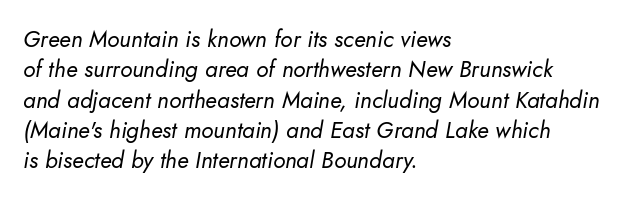
{"italic": "yes", "lean": "right", "slant_degrees": 10, "bold": "no", "underline": "no", "align": "left", "line_spacing": "normal", "line_spacing_ratio": 1.32, "letter_spacing": "normal", "letter_spacing_em": 0.0, "glyph_px": 23}
